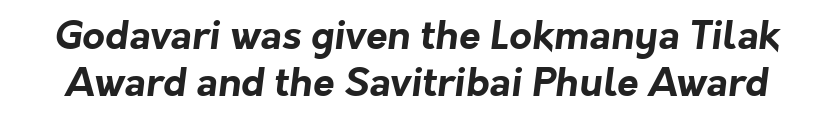
Here the glyphs are tracked normally, forming tight word shapes. The font is running at its bold setting. Only glyphs here, with clear space below each row. Serifs: no, the terminals of the letterforms are clean.
